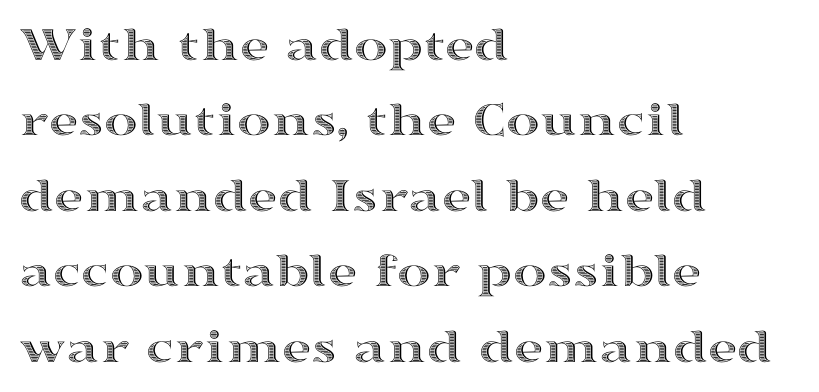
{"italic": "no", "width": "wide", "x_height": "medium", "monospaced": "no", "underline": "no", "align": "left", "line_spacing": "normal", "line_spacing_ratio": 1.48, "letter_spacing": "normal", "letter_spacing_em": 0.0, "glyph_px": 51}
